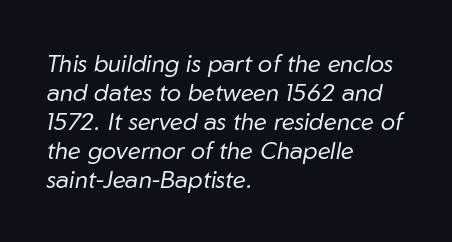
Q: Is the text bold? A: No.
Q: Is the text italic (slanted)? A: Yes, it leans right by about 10 degrees.
Q: Is the text underlined? A: No.
Q: How is the paragraph aligned? A: Left-aligned.
Q: Is the spacing between letters normal or unusually wide? A: Normal.
